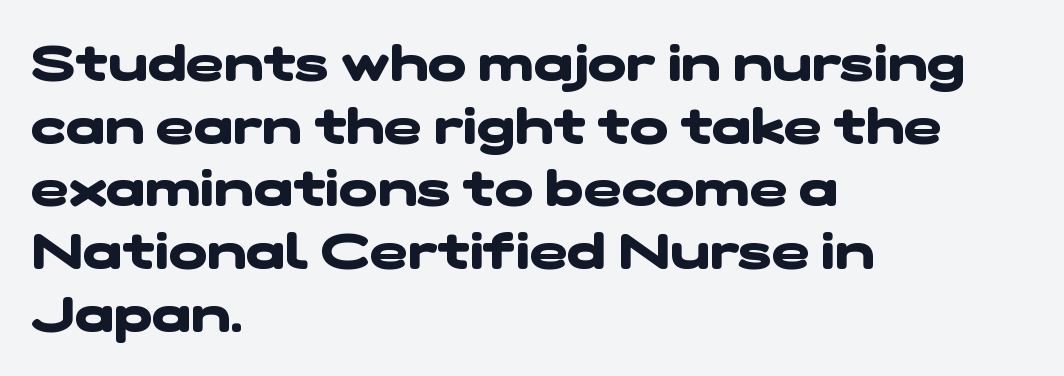
Observe the ordinary spacing: letters are neighbours, not strangers. Type style note: lacks serifs. Do the characters align in a grid? No, the font is proportional. The face used here has the dense, thick strokes of a bold. The paragraph shown leans on its left margin. Rule under the text: the space is simply empty.
